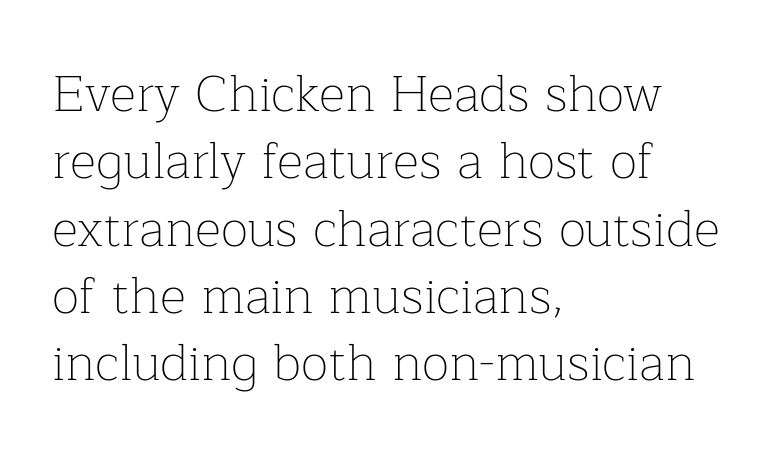
{"serif": "yes", "italic": "no", "bold": "no", "weight": "thin", "width": "normal", "stroke_contrast": "low", "x_height": "medium", "monospaced": "no", "underline": "no", "align": "left", "line_spacing": "normal", "line_spacing_ratio": 1.32, "letter_spacing": "normal", "letter_spacing_em": 0.0, "glyph_px": 51}
